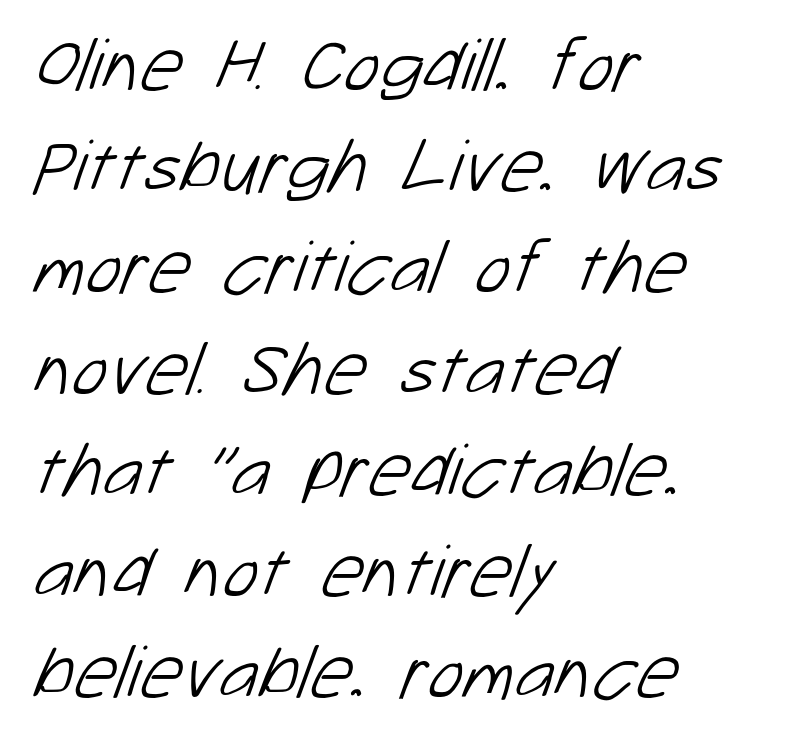
Q: Is the text bold? A: No.
Q: Is the typeface a serif or a sans-serif typeface? A: Sans-serif.
Q: Is the text underlined? A: No.
Q: How is the paragraph aligned? A: Left-aligned.
Q: Is the spacing between letters normal or unusually wide? A: Normal.
Q: Is the spacing between lines tight, normal or loose? A: Normal.
Q: Width (condensed, normal, or wide)? A: Normal.
Q: Stroke contrast? A: Low.
Q: x-height? A: Medium.
Q: Monospaced? A: No.
